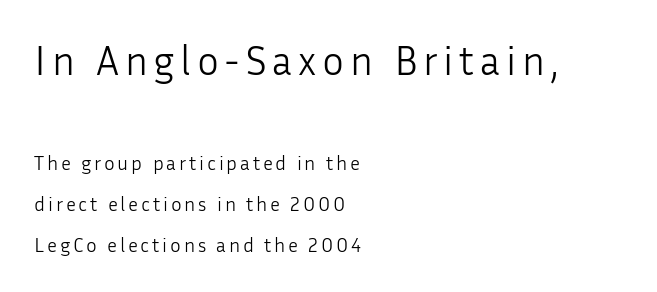
{"serif": "no", "italic": "no", "bold": "no", "weight": "light", "width": "normal", "stroke_contrast": "low", "x_height": "medium", "monospaced": "no", "underline": "no", "align": "left", "line_spacing": "loose", "line_spacing_ratio": 2.04, "larger_block": "first", "size_ratio": 2.05, "glyph_px": 41}
